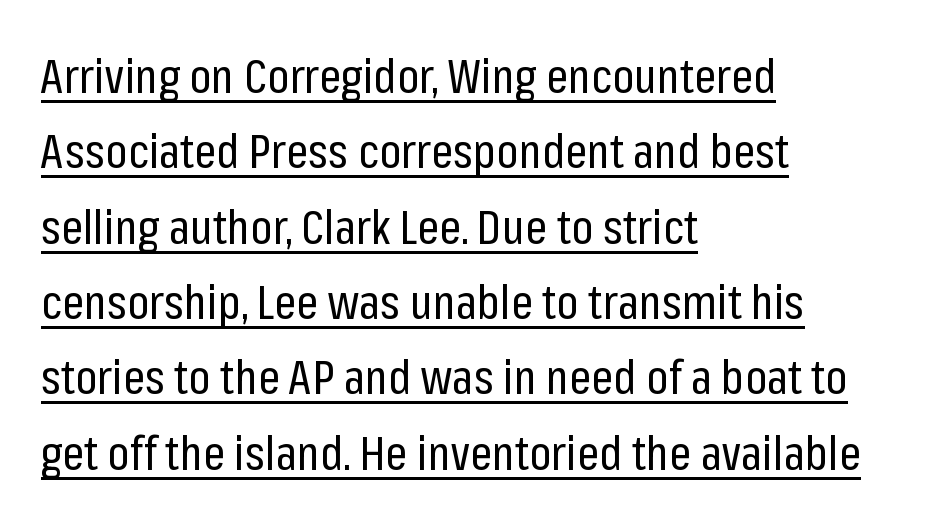
{"serif": "no", "italic": "no", "bold": "no", "weight": "regular", "width": "condensed", "stroke_contrast": "low", "x_height": "medium", "monospaced": "no", "underline": "yes", "align": "left", "line_spacing": "normal", "line_spacing_ratio": 1.57, "letter_spacing": "normal", "letter_spacing_em": 0.0, "glyph_px": 48}
